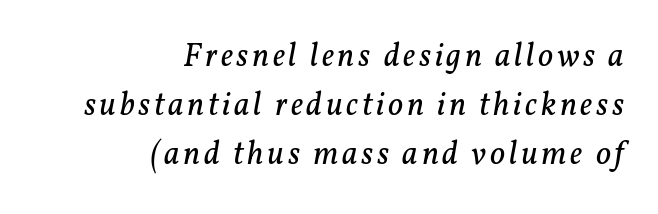
{"serif": "yes", "italic": "yes", "lean": "right", "slant_degrees": 11, "bold": "no", "weight": "regular", "width": "normal", "stroke_contrast": "low", "x_height": "medium", "monospaced": "no", "underline": "no", "align": "right", "line_spacing": "normal", "line_spacing_ratio": 1.49, "glyph_px": 33}
